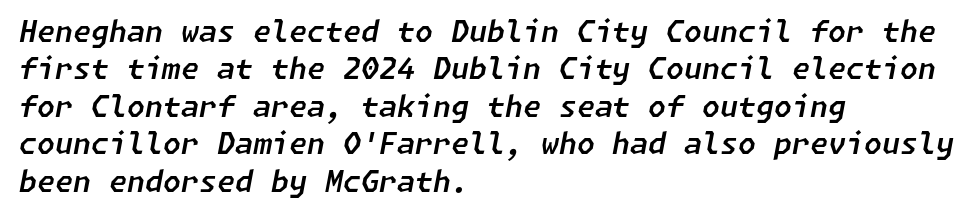
{"italic": "yes", "lean": "right", "slant_degrees": 11, "width": "normal", "stroke_contrast": "low", "x_height": "medium", "underline": "no", "align": "left", "line_spacing": "normal", "line_spacing_ratio": 1.29, "letter_spacing": "normal", "letter_spacing_em": 0.0, "glyph_px": 29}
